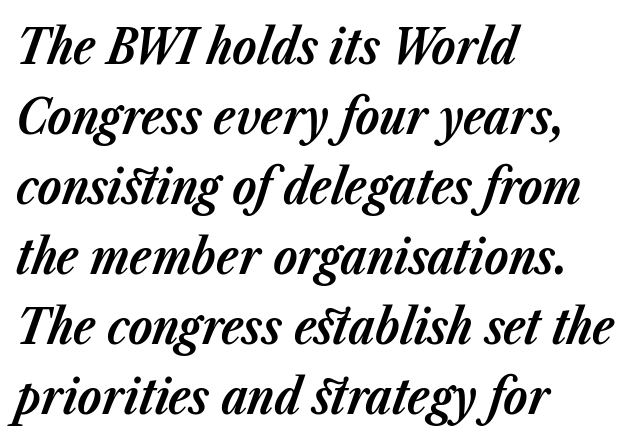
There's an unmistakable incline to the writing here. Rule under the text: the space is simply empty. Reading down the block, your eye returns to a fixed left position each line. Horizontal bands of white between lines are of average thickness. The strokes are fattened all the way to bold. Default kerning and tracking; the words read as compact shapes.
